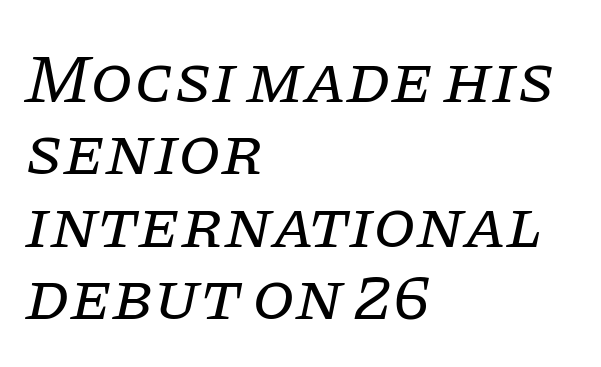
Q: Is the text bold? A: No.
Q: Is the text italic (slanted)? A: Yes, it leans right by about 11 degrees.
Q: Is the typeface a serif or a sans-serif typeface? A: Serif.
Q: Is the text underlined? A: No.
Q: How is the paragraph aligned? A: Left-aligned.
Q: Is the spacing between letters normal or unusually wide? A: Normal.
Q: Is the spacing between lines tight, normal or loose? A: Tight.
Q: Width (condensed, normal, or wide)? A: Normal.
Q: Stroke contrast? A: Low.
Q: x-height? A: Large.
Q: Monospaced? A: No.
